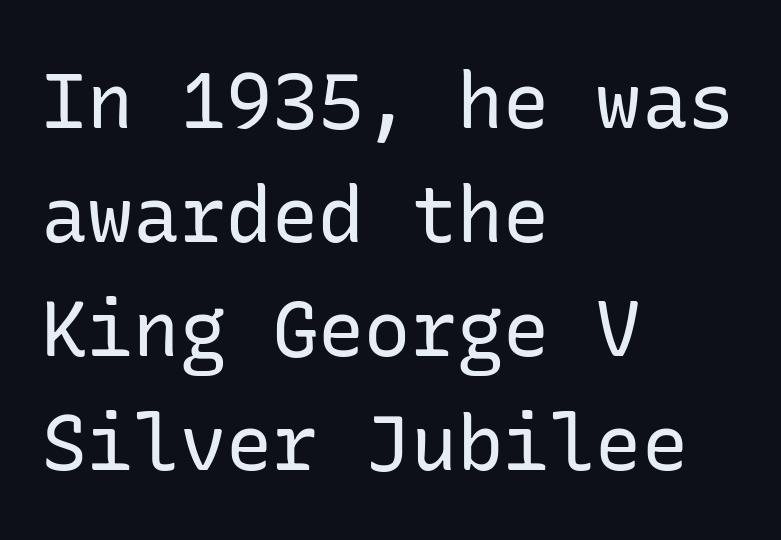
{"serif": "no", "italic": "no", "bold": "no", "weight": "regular", "width": "normal", "stroke_contrast": "low", "x_height": "medium", "underline": "no", "align": "left", "line_spacing": "normal", "line_spacing_ratio": 1.48, "letter_spacing": "normal", "letter_spacing_em": 0.0, "glyph_px": 77}
